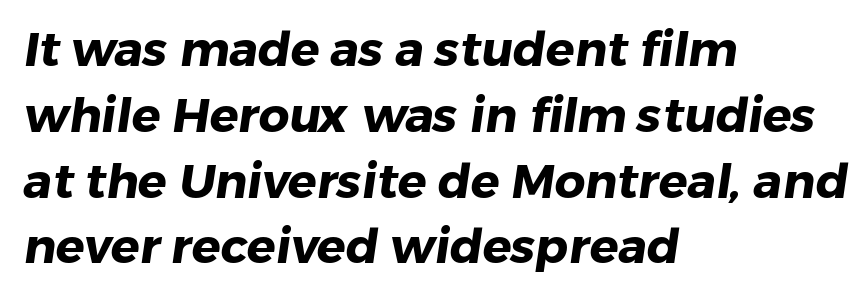
The image shows 48 px heavy sans-serif type; set left-aligned, normal line spacing (1.37x), normal letter spacing, not underlined; low stroke contrast and a medium x-height.
